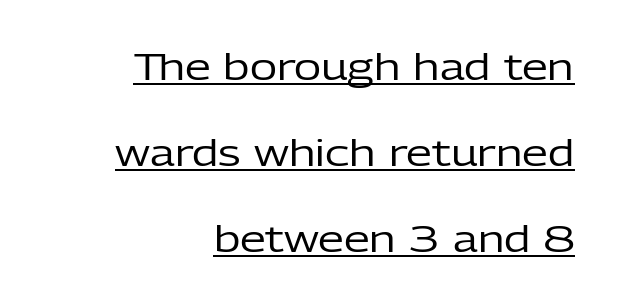
Q: Is the text bold? A: No.
Q: Is the text italic (slanted)? A: No, it is upright.
Q: Is the typeface a serif or a sans-serif typeface? A: Sans-serif.
Q: Is the text underlined? A: Yes.
Q: How is the paragraph aligned? A: Right-aligned.
Q: Is the spacing between letters normal or unusually wide? A: Normal.
Q: Is the spacing between lines tight, normal or loose? A: Loose.
Q: Width (condensed, normal, or wide)? A: Normal.
Q: Stroke contrast? A: Low.
Q: x-height? A: Medium.
Q: Monospaced? A: No.
